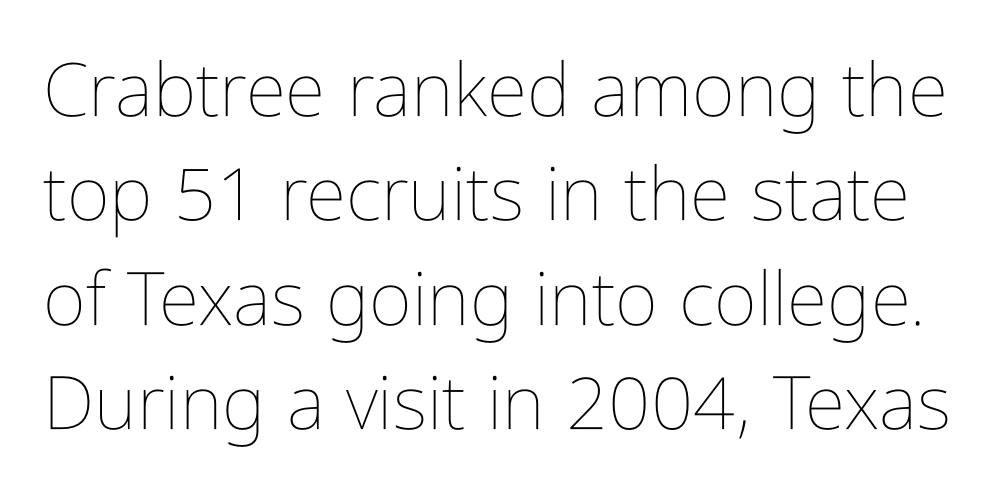
Q: Is the text bold? A: No.
Q: Is the text italic (slanted)? A: No, it is upright.
Q: Is the text underlined? A: No.
Q: Is the spacing between letters normal or unusually wide? A: Normal.
Q: Is the spacing between lines tight, normal or loose? A: Normal.
Q: Width (condensed, normal, or wide)? A: Condensed.
Q: Stroke contrast? A: Low.
Q: x-height? A: Medium.
Q: Monospaced? A: No.
